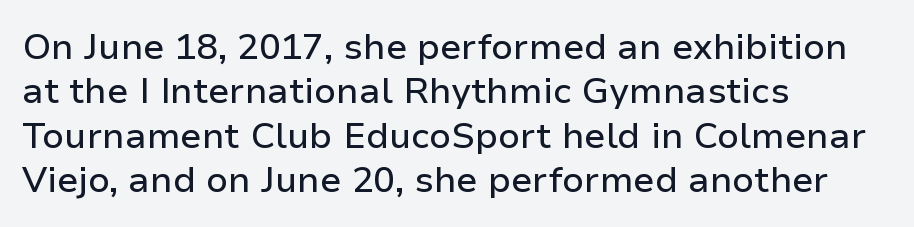
Q: Is the text italic (slanted)? A: No, it is upright.
Q: Is the typeface a serif or a sans-serif typeface? A: Sans-serif.
Q: Is the text underlined? A: No.
Q: How is the paragraph aligned? A: Left-aligned.
Q: Is the spacing between letters normal or unusually wide? A: Normal.
Q: Width (condensed, normal, or wide)? A: Normal.
Q: Stroke contrast? A: Low.
Q: x-height? A: Medium.
Q: Monospaced? A: No.
